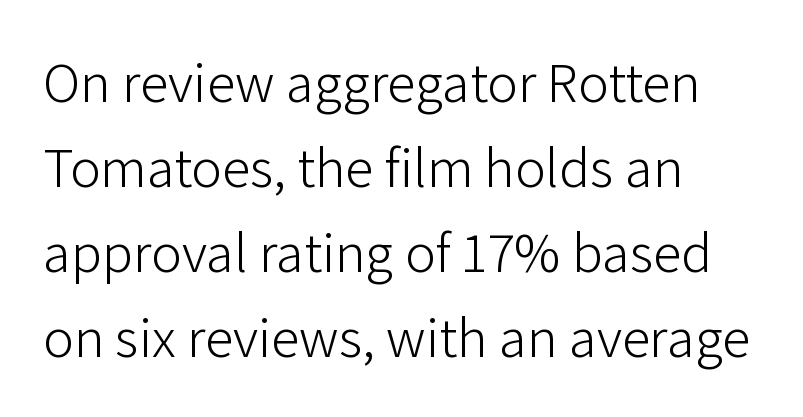
The image shows 57 px light sans-serif type, upright; set left-aligned, normal line spacing (1.49x), normal letter spacing, not underlined; low stroke contrast and a medium x-height.
